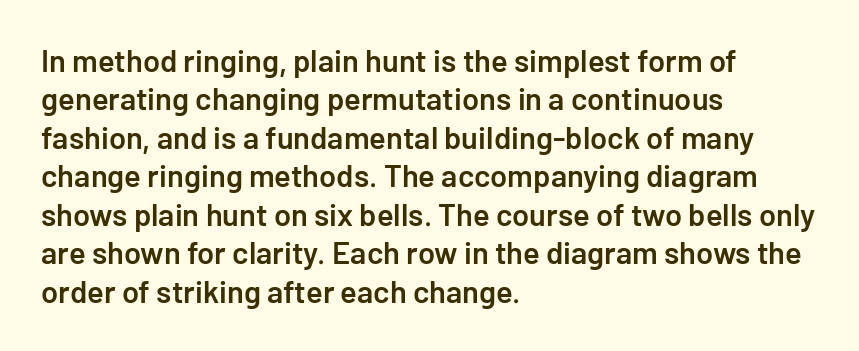
Tracking here is standard; glyphs follow each other at the usual distance. The axis of the letterforms is exactly vertical. The strip under each line holds only bare page. Compared with a centered layout, this one pins lines to the left instead. What kind of face is this? One without serifs — a sans.
